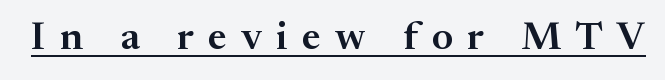
Q: Is the text italic (slanted)? A: No, it is upright.
Q: Is the typeface a serif or a sans-serif typeface? A: Serif.
Q: Is the text underlined? A: Yes.
Q: Is the spacing between letters normal or unusually wide? A: Unusually wide.
Q: Width (condensed, normal, or wide)? A: Normal.
Q: Stroke contrast? A: Medium.
Q: x-height? A: Medium.
Q: Monospaced? A: No.
